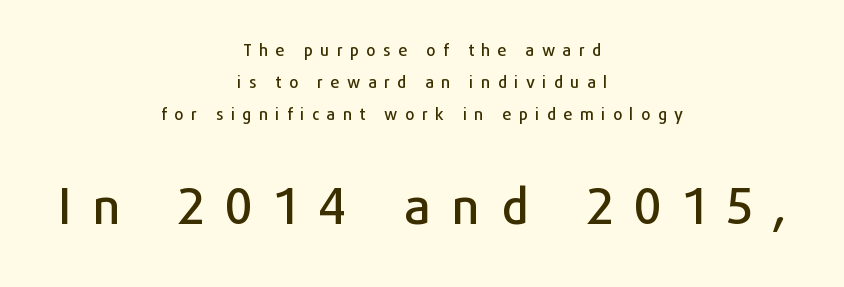
The image shows 48 px sans-serif type, upright; set centered, loose line spacing (2.01x), unusually wide letter spacing (+0.47 em), not underlined; the second (bottom) block is 3.0x larger; low stroke contrast and a medium x-height.
